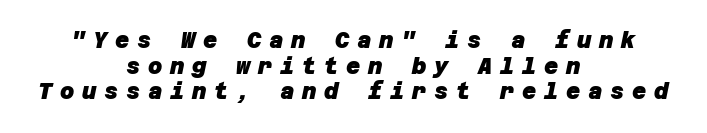
The gaps between neighbouring characters are conspicuously large. Rule under the text: the space is simply empty. In CSS terms this would be text-align: center. Every letter is thick-stroked: bold, no question.
